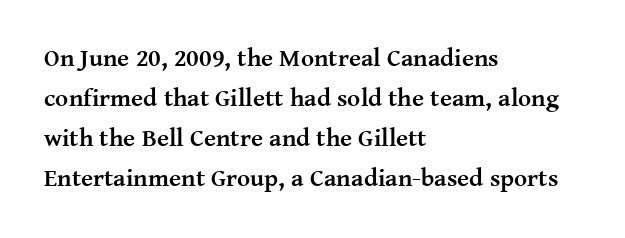
The image shows 25 px bold type, upright; set left-aligned, normal line spacing (1.6x), normal letter spacing, not underlined.
